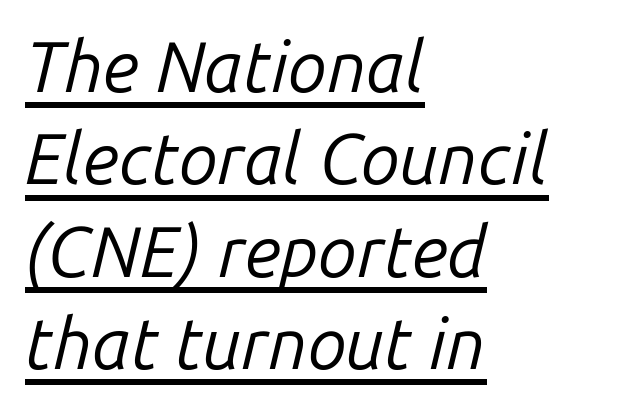
Honestly, the letter spacing is just normal — you wouldn't notice it. The characters are drawn with everyday or finer stroke widths. A classic flush-left, rag-right setting is used for this passage. The rendering uses natural spacing where letterforms have individual widths. What's the leading like? Ordinary, nothing unusual.
